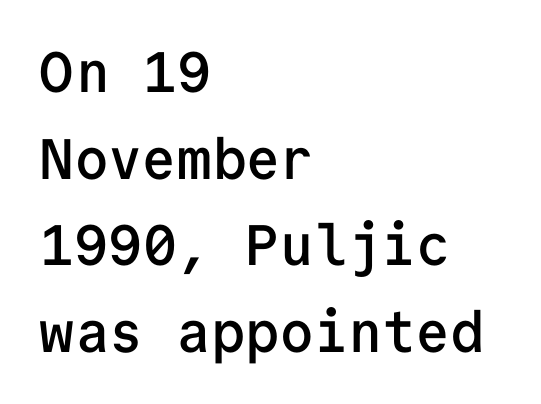
{"serif": "no", "italic": "no", "bold": "semi", "weight": "semibold", "width": "normal", "stroke_contrast": "low", "x_height": "medium", "monospaced": "yes", "underline": "no", "align": "left", "line_spacing": "normal", "line_spacing_ratio": 1.52, "letter_spacing": "normal", "letter_spacing_em": 0.0, "glyph_px": 57}
